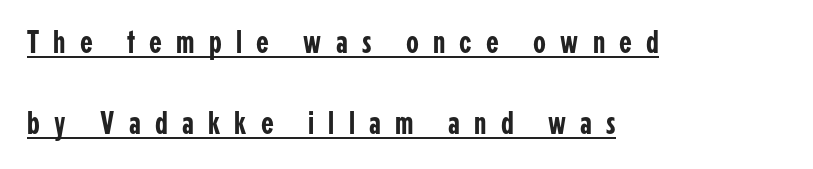
{"serif": "no", "italic": "no", "width": "condensed", "stroke_contrast": "low", "x_height": "medium", "monospaced": "no", "underline": "yes", "align": "left", "line_spacing": "loose", "line_spacing_ratio": 2.45, "letter_spacing": "wide", "letter_spacing_em": 0.43, "glyph_px": 33}
